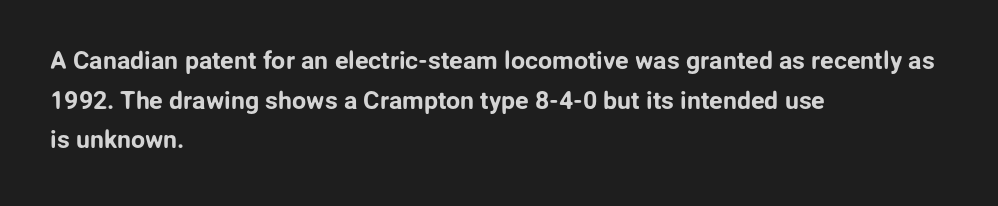
Words appear dense and cohesive because spacing is normal. Italic? Not at all — the glyphs are vertical. Horizontally, the lines are justified to the leading edge only. Leading matches the norm, producing a regular column. Each row of text sits above clean, open space.
